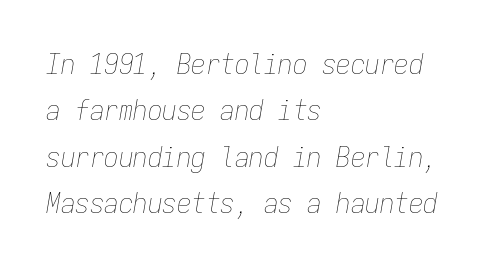
{"italic": "yes", "lean": "right", "slant_degrees": 9, "bold": "no", "weight": "thin", "width": "condensed", "stroke_contrast": "low", "x_height": "medium", "monospaced": "yes", "underline": "no", "align": "left", "line_spacing": "normal", "line_spacing_ratio": 1.6, "letter_spacing": "normal", "letter_spacing_em": 0.0, "glyph_px": 29}
